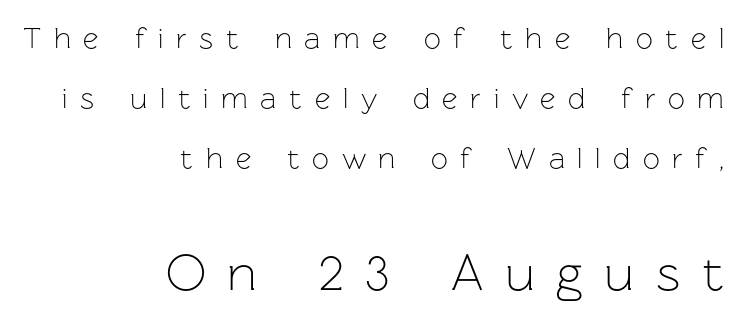
The letters are spread apart with noticeably loose tracking. The emphasis by scale lands on block number two, below. Each letter keeps its own natural width here, so spacing adapts to shape. How would I describe the line gaps? Wide and relaxed.
